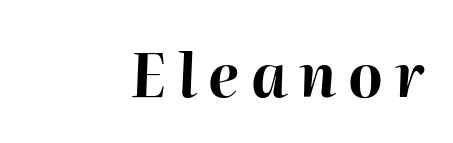
Q: Is the text bold? A: Yes.
Q: Is the text italic (slanted)? A: Yes, it leans right by about 2 degrees.
Q: Is the text underlined? A: No.
Q: How is the paragraph aligned? A: Right-aligned.
Q: Is the spacing between letters normal or unusually wide? A: Unusually wide.
Q: Width (condensed, normal, or wide)? A: Normal.
Q: Stroke contrast? A: High.
Q: x-height? A: Medium.
Q: Monospaced? A: No.
